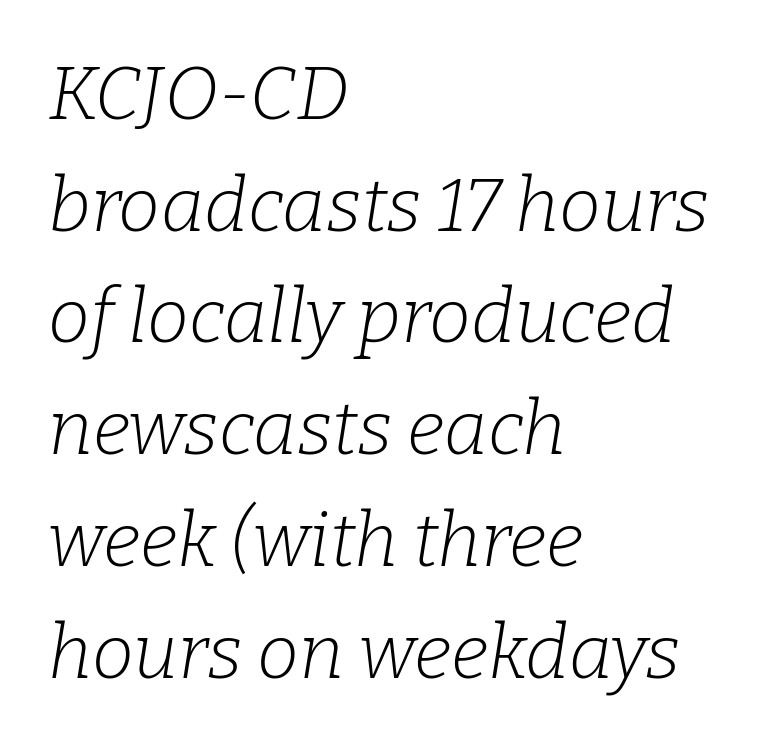
Each letter keeps its own natural width here, so spacing adapts to shape. Does the type have serifs? Yes, each stem ends in a small foot. The face used here has a pronounced slope to its letters. The passage shown has conventional tracking throughout. No letter is thick-stroked: the sample isn't bold.
